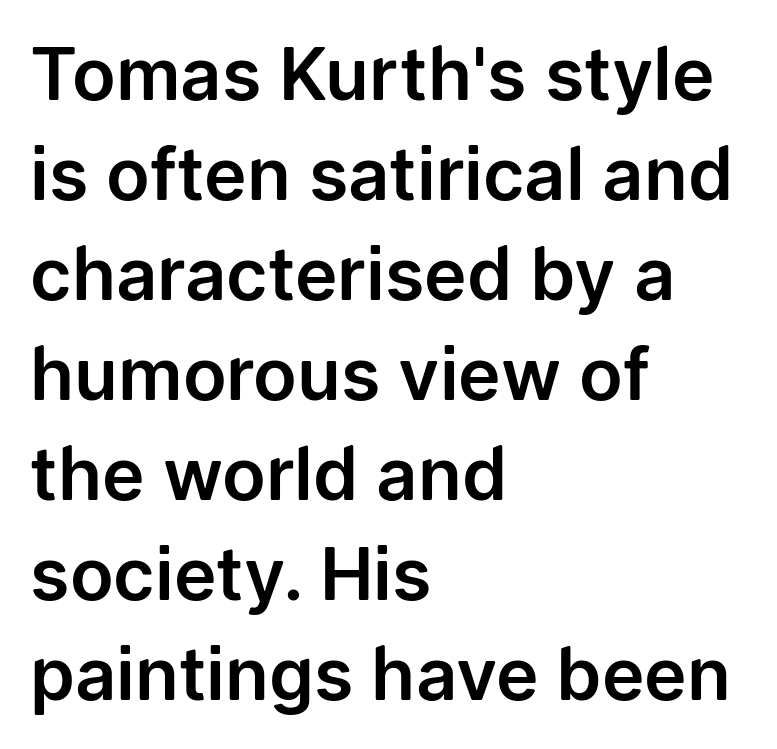
The image shows 72 px sans-serif type, upright; set left-aligned, normal line spacing (1.39x), normal letter spacing, not underlined; low stroke contrast and a medium x-height.
